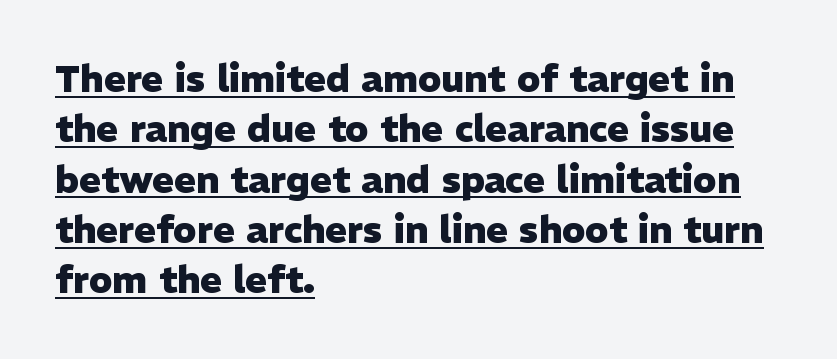
Q: Is the text bold? A: Yes.
Q: Is the text italic (slanted)? A: No, it is upright.
Q: Is the typeface a serif or a sans-serif typeface? A: Sans-serif.
Q: Is the text underlined? A: Yes.
Q: How is the paragraph aligned? A: Left-aligned.
Q: Is the spacing between letters normal or unusually wide? A: Normal.
Q: Is the spacing between lines tight, normal or loose? A: Normal.
Q: Width (condensed, normal, or wide)? A: Normal.
Q: Stroke contrast? A: Low.
Q: x-height? A: Medium.
Q: Monospaced? A: No.
